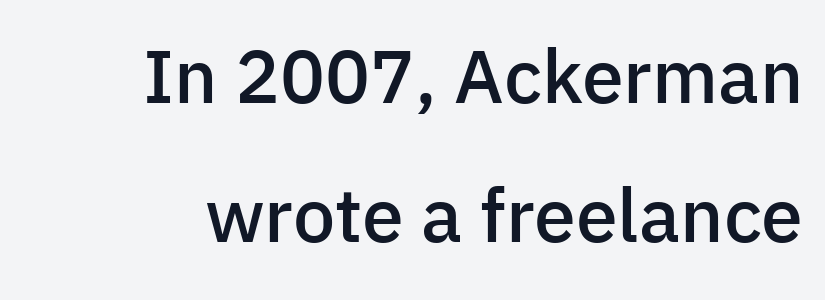
The image shows 75 px semibold sans-serif type, upright; set right-aligned, line spacing 1.86x, normal letter spacing, not underlined; low stroke contrast and a medium x-height.
